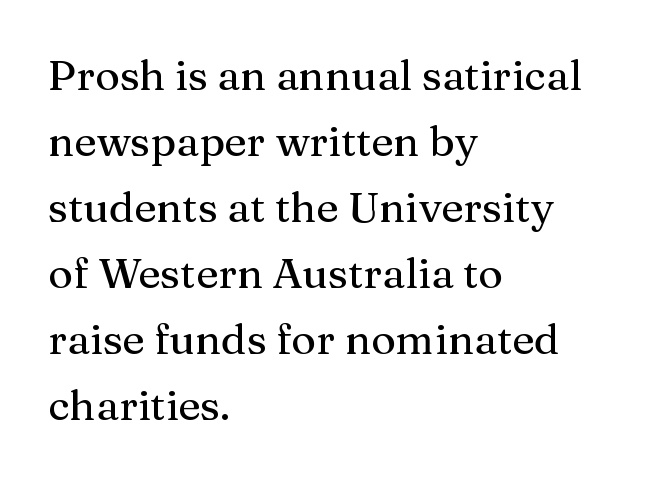
Q: Is the text italic (slanted)? A: No, it is upright.
Q: Is the typeface a serif or a sans-serif typeface? A: Serif.
Q: Is the text underlined? A: No.
Q: How is the paragraph aligned? A: Left-aligned.
Q: Is the spacing between letters normal or unusually wide? A: Normal.
Q: Is the spacing between lines tight, normal or loose? A: Normal.
Q: Width (condensed, normal, or wide)? A: Normal.
Q: Stroke contrast? A: Medium.
Q: x-height? A: Medium.
Q: Monospaced? A: No.
